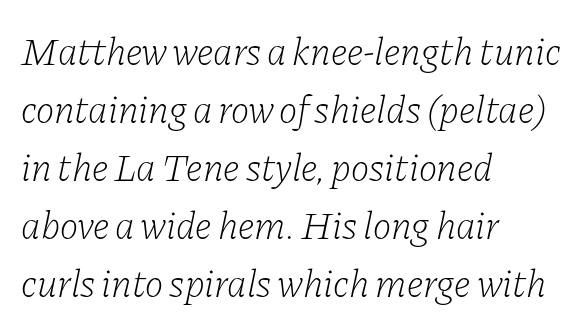
The image shows 39 px light serif type, italic (leaning right); set left-aligned, normal line spacing (1.49x), normal letter spacing, not underlined; low stroke contrast and a medium x-height.
